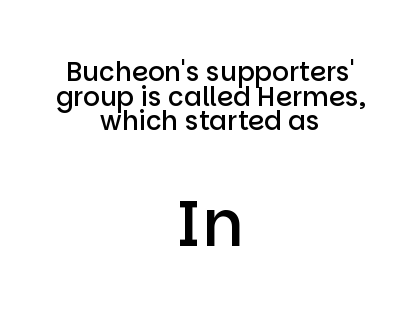
Q: Is the text bold? A: Semi-bold.
Q: Is the text italic (slanted)? A: No, it is upright.
Q: Is the typeface a serif or a sans-serif typeface? A: Sans-serif.
Q: Is the text underlined? A: No.
Q: How is the paragraph aligned? A: Centered.
Q: Is the spacing between letters normal or unusually wide? A: Normal.
Q: Is the spacing between lines tight, normal or loose? A: Tight.
Q: Which block of text is set in a larger size, the first (top) or the second (bottom)? A: The second (bottom) one.
Q: Width (condensed, normal, or wide)? A: Normal.
Q: Stroke contrast? A: Low.
Q: x-height? A: Large.
Q: Monospaced? A: No.
